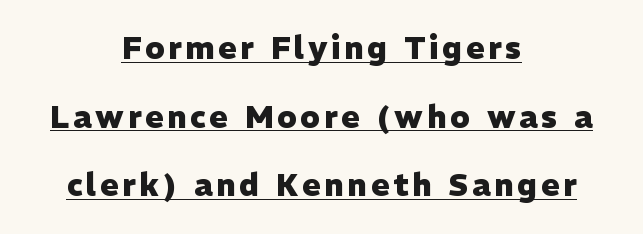
Posture: upright roman. Do the characters align in a grid? No, the font is proportional. Weight check: bold — yes, fully. Nope, no serifs anywhere on these letters. Visually the block forms a symmetrical silhouette, jagged on both flanks. A typesetter would call this leading open, well beyond the default.
